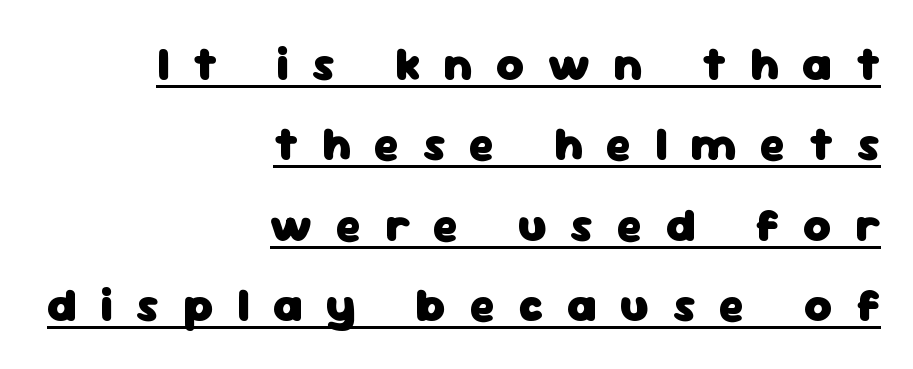
{"serif": "no", "italic": "no", "bold": "yes", "weight": "heavy", "width": "normal", "stroke_contrast": "low", "x_height": "medium", "monospaced": "no", "underline": "yes", "align": "right", "line_spacing_ratio": 1.71, "letter_spacing": "wide", "letter_spacing_em": 0.5, "glyph_px": 47}
